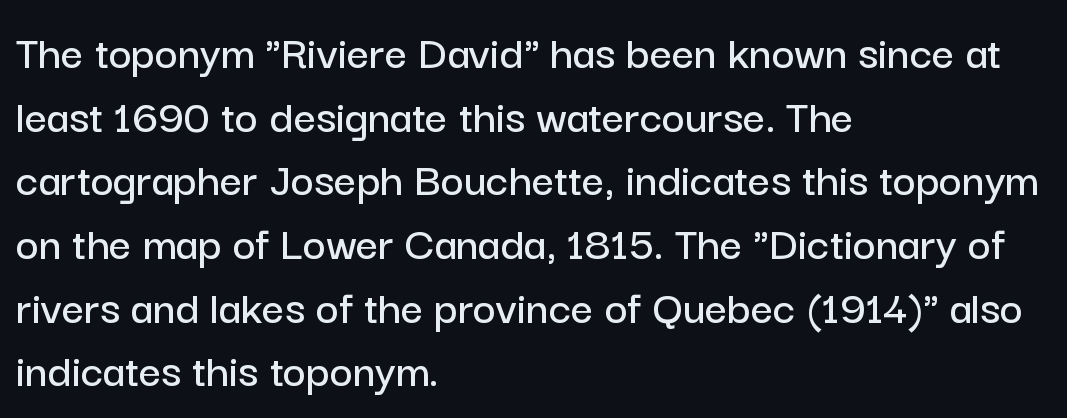
Q: Is the text italic (slanted)? A: No, it is upright.
Q: Is the typeface a serif or a sans-serif typeface? A: Sans-serif.
Q: Is the text underlined? A: No.
Q: How is the paragraph aligned? A: Left-aligned.
Q: Is the spacing between letters normal or unusually wide? A: Normal.
Q: Is the spacing between lines tight, normal or loose? A: Normal.
Q: Width (condensed, normal, or wide)? A: Normal.
Q: Stroke contrast? A: Low.
Q: x-height? A: Medium.
Q: Monospaced? A: No.
